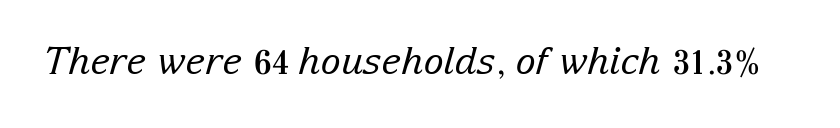
The strokes carry an ordinary text weight at most. You could not count columns in this text — the font is proportionally spaced. You can tell from the footed stems that serif type was used. In terms of posture, this sample is oblique. The zone under the glyphs is completely vacant. The rendering keeps characters at their native spacing.
